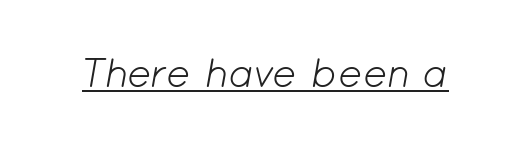
Q: Is the text bold? A: No.
Q: Is the text italic (slanted)? A: Yes, it leans right by about 12 degrees.
Q: Is the text underlined? A: Yes.
Q: Is the spacing between letters normal or unusually wide? A: Normal.
Q: Width (condensed, normal, or wide)? A: Normal.
Q: Stroke contrast? A: Low.
Q: x-height? A: Medium.
Q: Monospaced? A: No.
